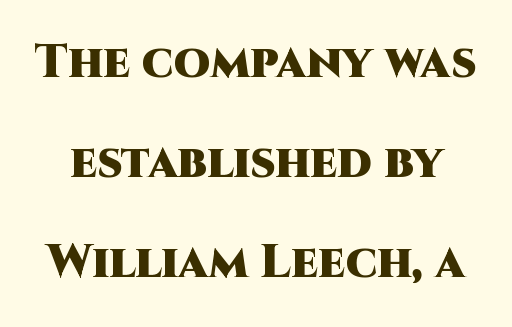
Q: Is the text bold? A: Yes.
Q: Is the text italic (slanted)? A: No, it is upright.
Q: Is the typeface a serif or a sans-serif typeface? A: Sans-serif.
Q: Is the text underlined? A: No.
Q: Is the spacing between letters normal or unusually wide? A: Normal.
Q: Is the spacing between lines tight, normal or loose? A: Loose.
Q: Width (condensed, normal, or wide)? A: Normal.
Q: Stroke contrast? A: High.
Q: x-height? A: Large.
Q: Monospaced? A: No.
